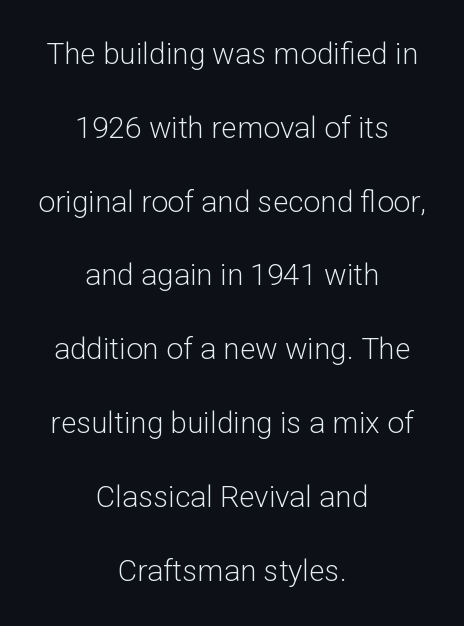
{"serif": "no", "italic": "no", "bold": "no", "weight": "light", "width": "normal", "stroke_contrast": "low", "x_height": "medium", "monospaced": "no", "underline": "no", "align": "center", "line_spacing": "loose", "line_spacing_ratio": 2.46, "letter_spacing": "normal", "letter_spacing_em": 0.0, "glyph_px": 30}
